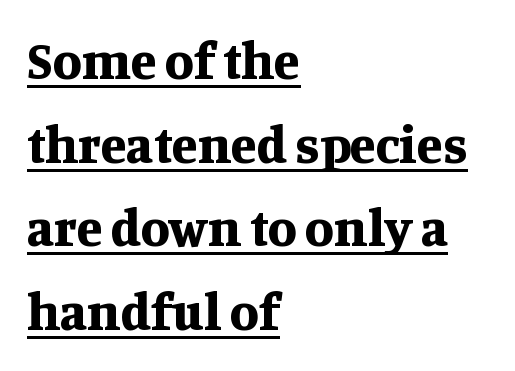
Typographically, this falls in the serif category. A student would call this left alignment; a typographer would say flush left, rag right. Each glyph is drawn with heavy, bold strokes. The rendering uses a moderate line-height, typical for paragraphs. Letter spacing: default.
